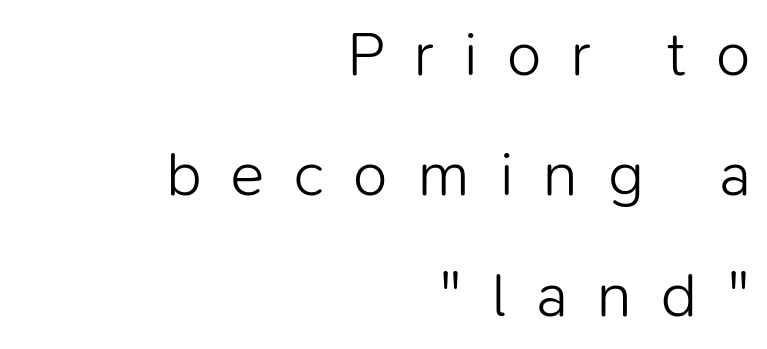
{"serif": "no", "italic": "no", "bold": "no", "weight": "light", "width": "normal", "stroke_contrast": "low", "x_height": "medium", "monospaced": "no", "underline": "no", "align": "right", "line_spacing": "loose", "line_spacing_ratio": 1.91, "letter_spacing": "wide", "letter_spacing_em": 0.47, "glyph_px": 63}
